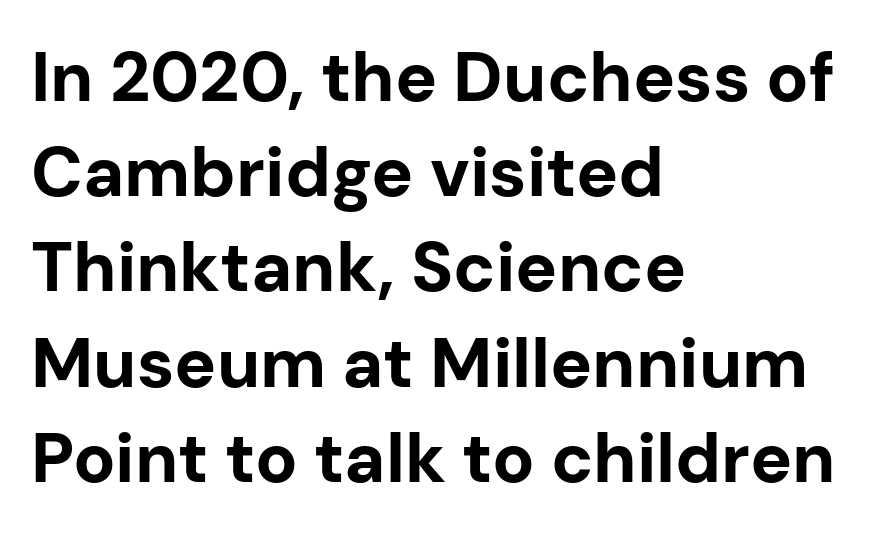
Is this a fixed-width face? No — the glyphs have proportional, varying widths. I'd call this a sans setting — the letters go barefoot. Quick note: underline off. Style check: upright. Summary of vertical rhythm: regular, with standard interline spacing.
